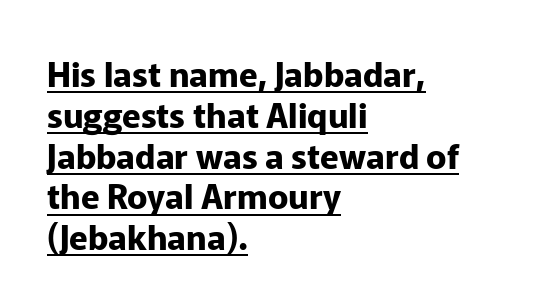
Q: Is the text bold? A: Yes.
Q: Is the text italic (slanted)? A: No, it is upright.
Q: Is the typeface a serif or a sans-serif typeface? A: Sans-serif.
Q: Is the text underlined? A: Yes.
Q: How is the paragraph aligned? A: Left-aligned.
Q: Is the spacing between letters normal or unusually wide? A: Normal.
Q: Width (condensed, normal, or wide)? A: Normal.
Q: Stroke contrast? A: Low.
Q: x-height? A: Medium.
Q: Monospaced? A: No.
